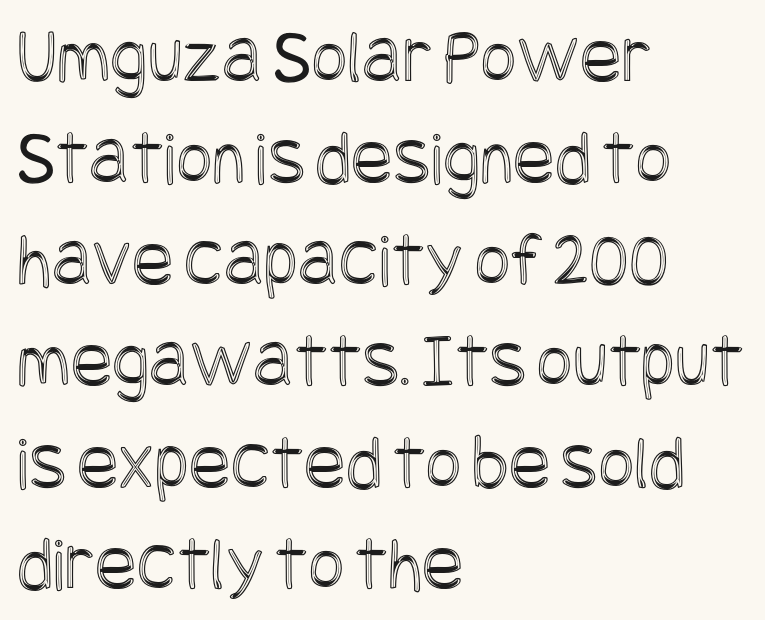
{"italic": "no", "width": "condensed", "x_height": "large", "underline": "no", "align": "left", "line_spacing": "normal", "line_spacing_ratio": 1.3, "letter_spacing": "normal", "letter_spacing_em": 0.0, "glyph_px": 78}
